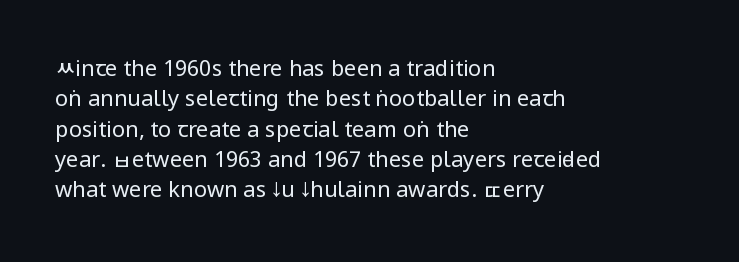
A quiet, ordinary-to-light weight characterises the typeface. The text block is weighted toward the left margin, trailing off unevenly rightward. This rendering leaves character spacing at its baseline value. Characters remain perfectly vertical along every line. The strip under each line holds only bare page.
